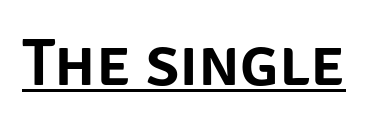
Q: Is the text italic (slanted)? A: No, it is upright.
Q: Is the typeface a serif or a sans-serif typeface? A: Sans-serif.
Q: Is the text underlined? A: Yes.
Q: Is the spacing between letters normal or unusually wide? A: Normal.
Q: Width (condensed, normal, or wide)? A: Normal.
Q: Stroke contrast? A: Low.
Q: x-height? A: Large.
Q: Monospaced? A: No.
